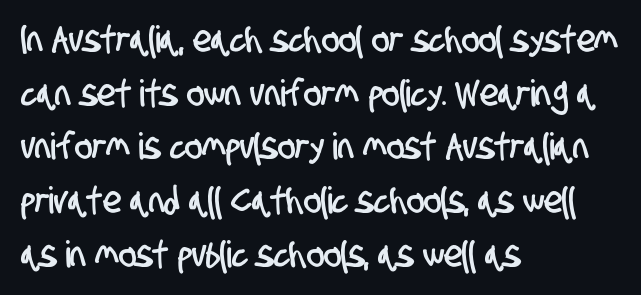
The image shows 37 px condensed sans-serif type; set left-aligned, normal line spacing (1.45x), normal letter spacing, not underlined; low stroke contrast and a large x-height.
